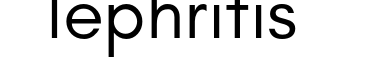
The image shows 75 px regular-weight sans-serif type, upright; set normal letter spacing, not underlined; low stroke contrast and a small x-height.
